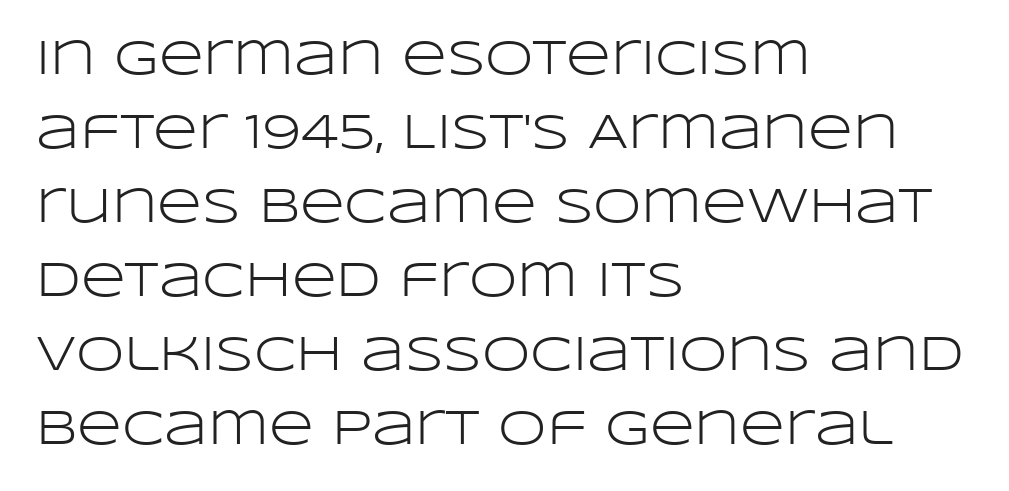
Honestly, there is no underline to notice here at all. When letters stand straight like this, we call the style roman or upright. In terms of letterform style, serifs are entirely absent. The letters advance in unequal steps, a hallmark of proportional type. Does the copy run flush right? No — it runs flush left.
